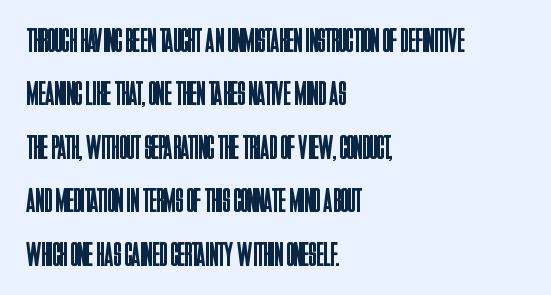
The image shows 34 px regular-weight, condensed sans-serif type, upright; set left-aligned, normal line spacing (1.57x), normal letter spacing, not underlined; low stroke contrast and a large x-height.
